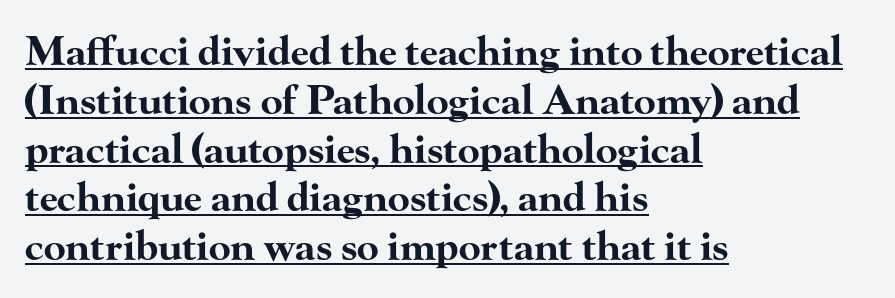
The image shows 40 px bold, wide serif type, upright; set left-aligned, line spacing 1.22x, normal letter spacing, underlined; high stroke contrast and a small x-height.
